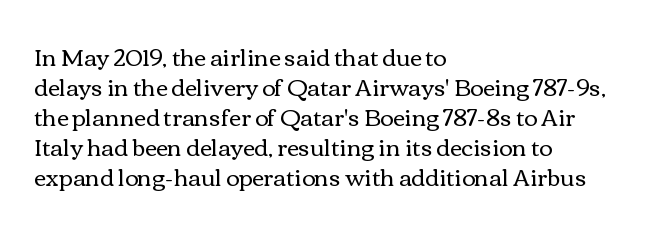
{"italic": "no", "bold": "no", "underline": "no", "align": "left", "line_spacing": "normal", "line_spacing_ratio": 1.3, "letter_spacing": "normal", "letter_spacing_em": 0.0, "glyph_px": 23}
